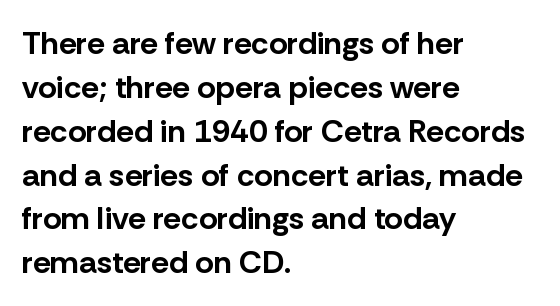
Q: Is the text bold? A: Yes.
Q: Is the text italic (slanted)? A: No, it is upright.
Q: Is the typeface a serif or a sans-serif typeface? A: Sans-serif.
Q: Is the text underlined? A: No.
Q: How is the paragraph aligned? A: Left-aligned.
Q: Is the spacing between letters normal or unusually wide? A: Normal.
Q: Is the spacing between lines tight, normal or loose? A: Normal.
Q: Width (condensed, normal, or wide)? A: Normal.
Q: Stroke contrast? A: Low.
Q: x-height? A: Medium.
Q: Monospaced? A: No.
